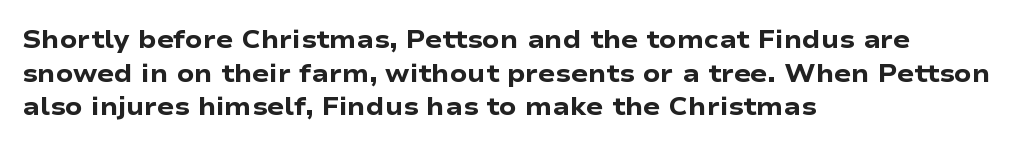
The image shows 25 px bold type, upright; set left-aligned, normal line spacing (1.35x), normal letter spacing, not underlined.
